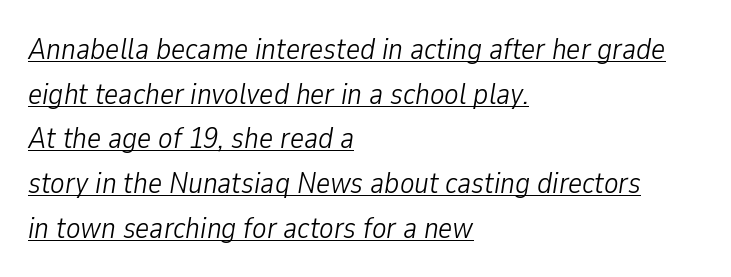
Q: Is the text bold? A: No.
Q: Is the text italic (slanted)? A: Yes, it leans right by about 9 degrees.
Q: Is the text underlined? A: Yes.
Q: How is the paragraph aligned? A: Left-aligned.
Q: Is the spacing between letters normal or unusually wide? A: Normal.
Q: Is the spacing between lines tight, normal or loose? A: Normal.
Q: Width (condensed, normal, or wide)? A: Condensed.
Q: Stroke contrast? A: Low.
Q: x-height? A: Medium.
Q: Monospaced? A: No.
